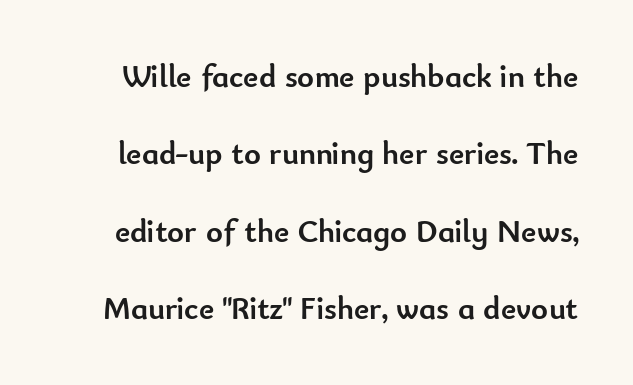
Q: Is the text bold? A: Yes.
Q: Is the text italic (slanted)? A: No, it is upright.
Q: Is the typeface a serif or a sans-serif typeface? A: Sans-serif.
Q: Is the text underlined? A: No.
Q: Is the spacing between letters normal or unusually wide? A: Normal.
Q: Is the spacing between lines tight, normal or loose? A: Loose.
Q: Width (condensed, normal, or wide)? A: Normal.
Q: Stroke contrast? A: Low.
Q: x-height? A: Small.
Q: Monospaced? A: No.
